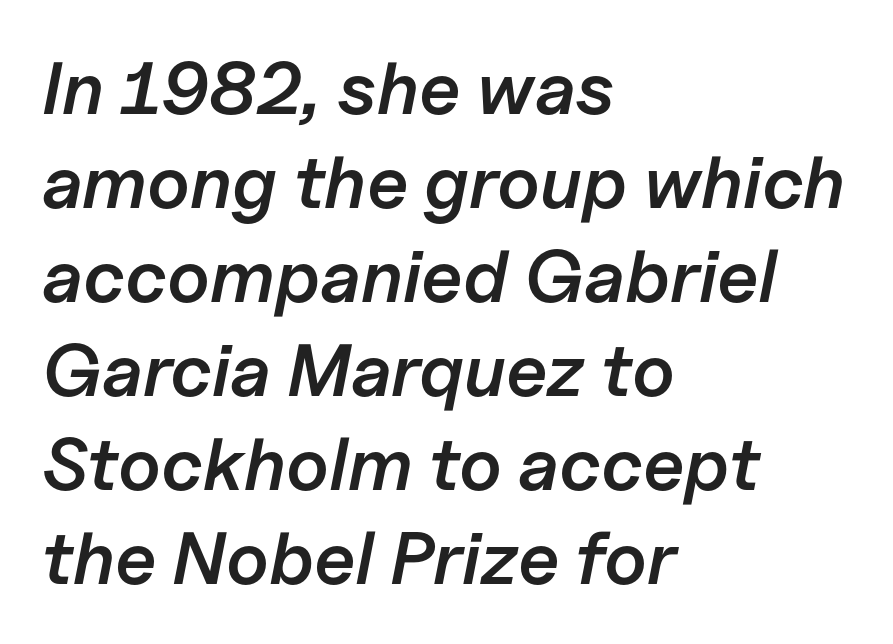
Q: Is the text bold? A: Semi-bold.
Q: Is the text italic (slanted)? A: Yes, it leans right by about 11 degrees.
Q: Is the text underlined? A: No.
Q: How is the paragraph aligned? A: Left-aligned.
Q: Is the spacing between letters normal or unusually wide? A: Normal.
Q: Is the spacing between lines tight, normal or loose? A: Normal.
Q: Width (condensed, normal, or wide)? A: Normal.
Q: Stroke contrast? A: Low.
Q: x-height? A: Medium.
Q: Monospaced? A: No.
